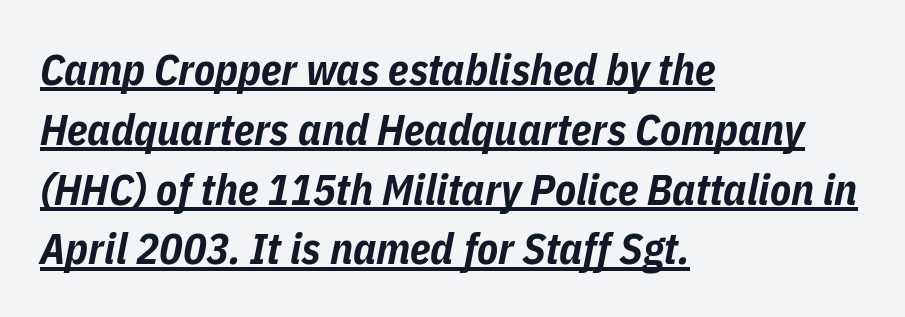
Q: Is the text bold? A: Yes.
Q: Is the text italic (slanted)? A: Yes, it leans right by about 11 degrees.
Q: Is the text underlined? A: Yes.
Q: How is the paragraph aligned? A: Left-aligned.
Q: Is the spacing between letters normal or unusually wide? A: Normal.
Q: Is the spacing between lines tight, normal or loose? A: Normal.
Q: Width (condensed, normal, or wide)? A: Condensed.
Q: Stroke contrast? A: Low.
Q: x-height? A: Medium.
Q: Monospaced? A: No.
